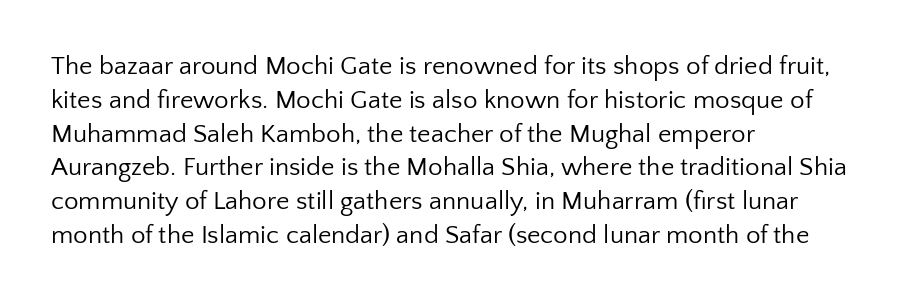
{"italic": "no", "bold": "no", "underline": "no", "align": "left", "line_spacing": "normal", "line_spacing_ratio": 1.3, "letter_spacing": "normal", "letter_spacing_em": 0.0, "glyph_px": 26}
